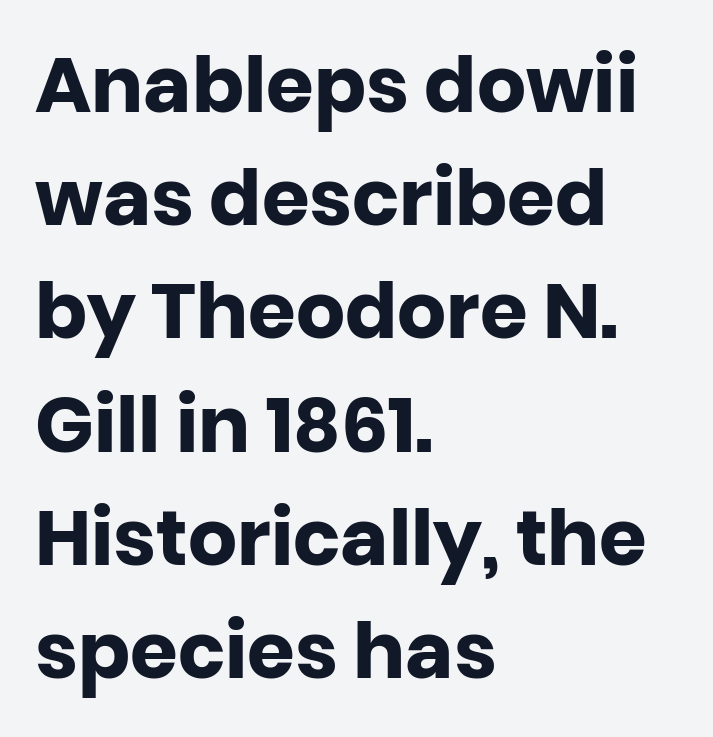
{"serif": "no", "italic": "no", "bold": "yes", "weight": "heavy", "width": "normal", "stroke_contrast": "low", "x_height": "large", "monospaced": "no", "underline": "no", "align": "left", "line_spacing": "normal", "line_spacing_ratio": 1.47, "letter_spacing": "normal", "letter_spacing_em": 0.0, "glyph_px": 77}
